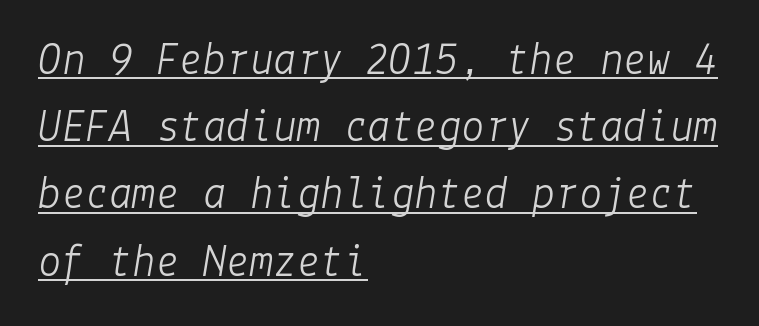
Q: Is the text bold? A: No.
Q: Is the text italic (slanted)? A: Yes, it leans right by about 9 degrees.
Q: Is the text underlined? A: Yes.
Q: How is the paragraph aligned? A: Left-aligned.
Q: Is the spacing between letters normal or unusually wide? A: Normal.
Q: Is the spacing between lines tight, normal or loose? A: Normal.
Q: Width (condensed, normal, or wide)? A: Normal.
Q: Stroke contrast? A: Low.
Q: x-height? A: Medium.
